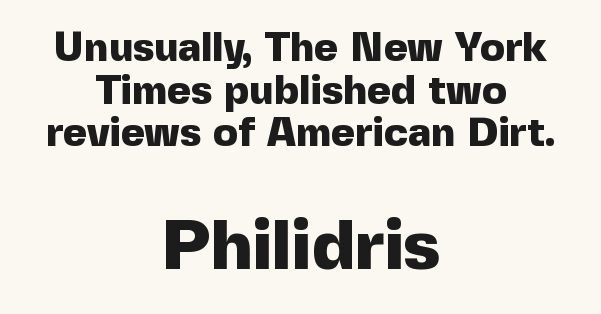
{"serif": "no", "italic": "no", "bold": "yes", "weight": "heavy", "width": "normal", "x_height": "medium", "monospaced": "no", "underline": "no", "align": "center", "line_spacing": "tight", "line_spacing_ratio": 1.04, "letter_spacing": "normal", "letter_spacing_em": 0.0, "larger_block": "second", "size_ratio": 1.73, "glyph_px": 71}
